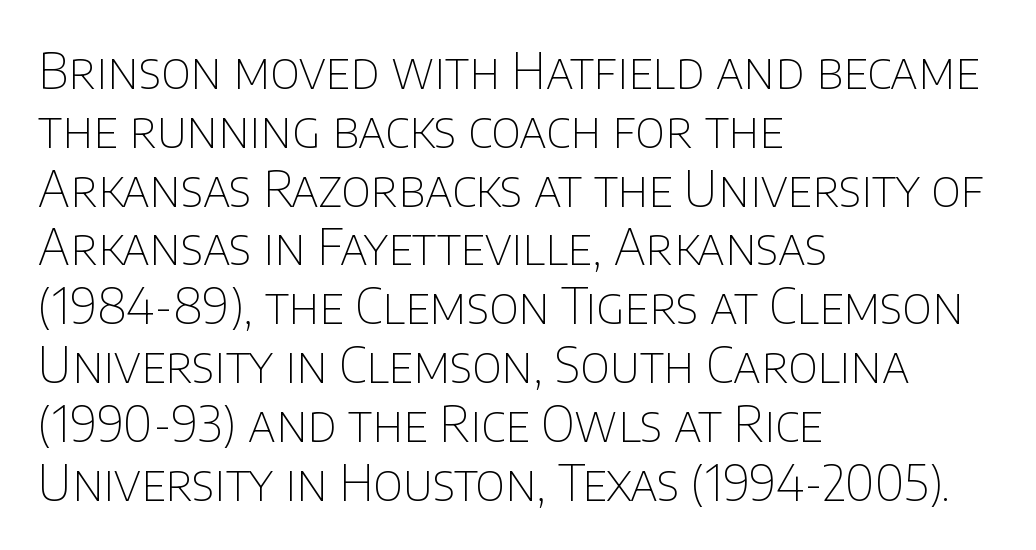
Q: Is the text bold? A: No.
Q: Is the text italic (slanted)? A: No, it is upright.
Q: Is the typeface a serif or a sans-serif typeface? A: Sans-serif.
Q: Is the text underlined? A: No.
Q: How is the paragraph aligned? A: Left-aligned.
Q: Is the spacing between letters normal or unusually wide? A: Normal.
Q: Width (condensed, normal, or wide)? A: Normal.
Q: Stroke contrast? A: Low.
Q: x-height? A: Large.
Q: Monospaced? A: No.
